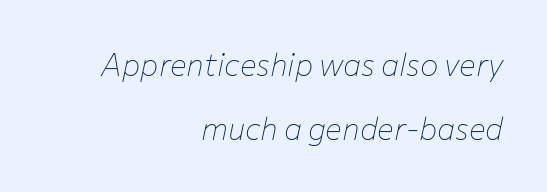
{"italic": "yes", "lean": "right", "slant_degrees": 12, "bold": "no", "weight": "thin", "width": "normal", "stroke_contrast": "low", "x_height": "medium", "monospaced": "no", "underline": "no", "align": "right", "line_spacing": "loose", "line_spacing_ratio": 2.08, "letter_spacing": "normal", "letter_spacing_em": 0.0, "glyph_px": 31}
